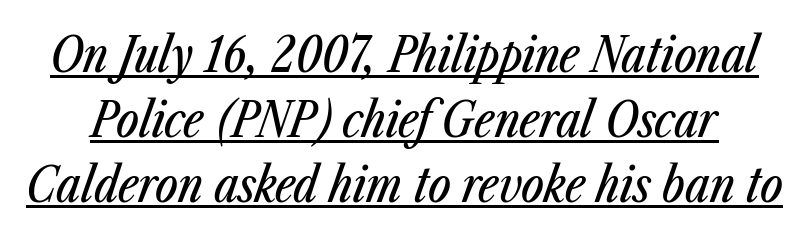
{"italic": "yes", "lean": "right", "slant_degrees": 23, "width": "condensed", "stroke_contrast": "low", "x_height": "medium", "monospaced": "no", "underline": "yes", "line_spacing": "normal", "line_spacing_ratio": 1.35, "letter_spacing": "normal", "letter_spacing_em": 0.0, "glyph_px": 48}
